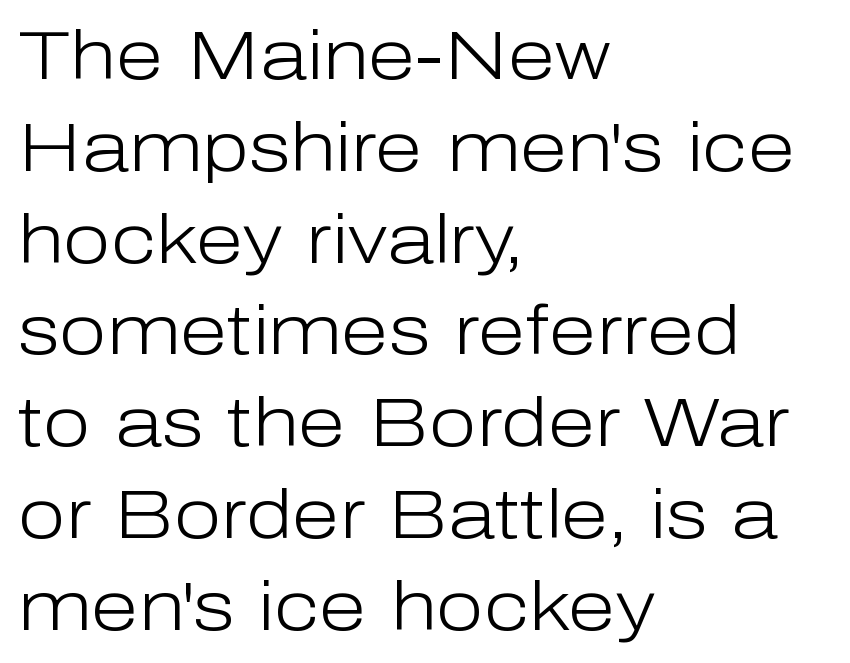
The image shows 69 px light sans-serif type, upright; set left-aligned, normal line spacing (1.33x), normal letter spacing, not underlined; low stroke contrast and a medium x-height.
